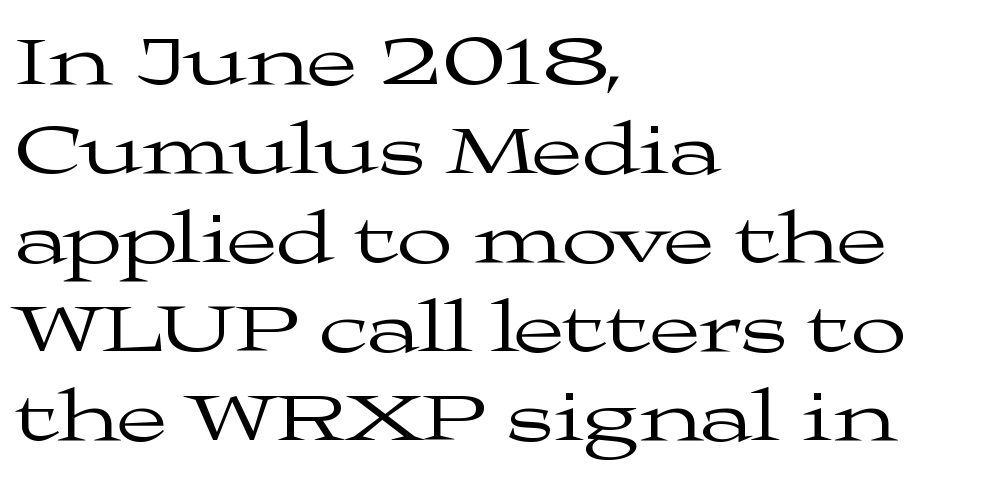
Is the stroke heavy? The answer is a plain regular-or-lighter. Yep, those are serifs on the letters. How are the letters spaced? Ordinarily, with no added tracking. Spacing verdict: proportional, widths tailored to each character.
